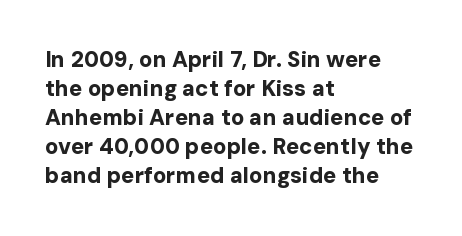
{"italic": "no", "bold": "yes", "underline": "no", "align": "left", "line_spacing": "normal", "line_spacing_ratio": 1.32, "letter_spacing": "normal", "letter_spacing_em": 0.0, "glyph_px": 22}
